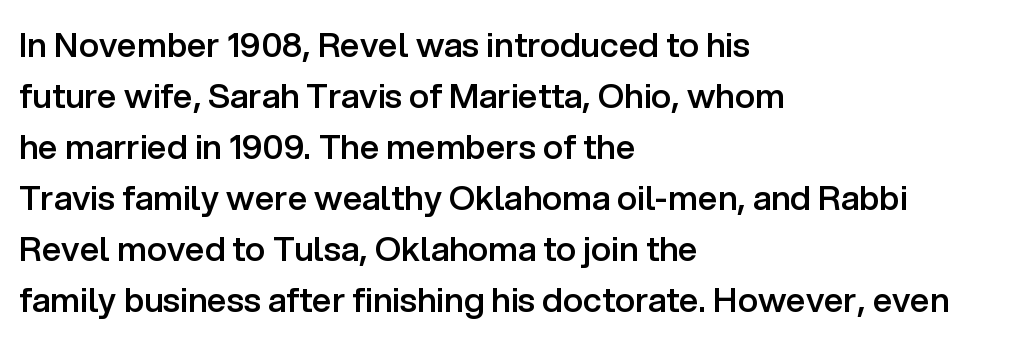
Q: Is the text bold? A: Semi-bold.
Q: Is the text italic (slanted)? A: No, it is upright.
Q: Is the typeface a serif or a sans-serif typeface? A: Sans-serif.
Q: Is the text underlined? A: No.
Q: How is the paragraph aligned? A: Left-aligned.
Q: Is the spacing between letters normal or unusually wide? A: Normal.
Q: Is the spacing between lines tight, normal or loose? A: Normal.
Q: Width (condensed, normal, or wide)? A: Normal.
Q: Stroke contrast? A: Low.
Q: x-height? A: Medium.
Q: Monospaced? A: No.
